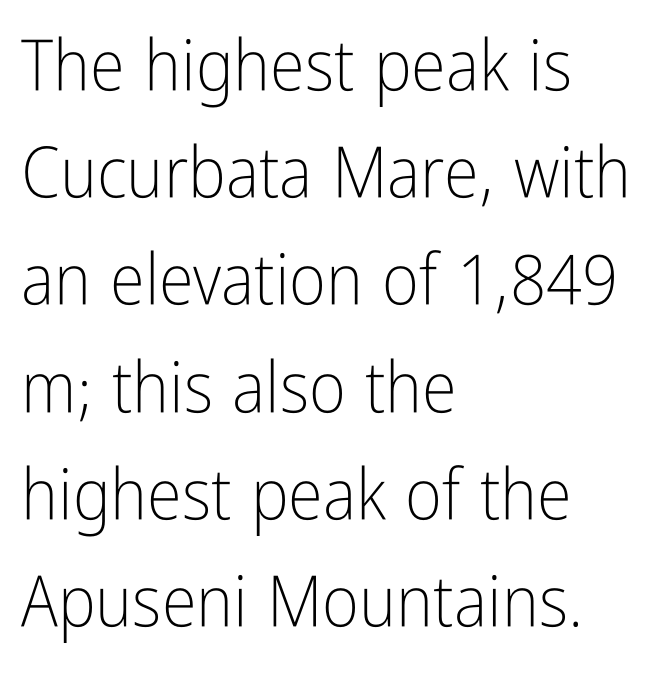
Summary of vertical rhythm: regular, with standard interline spacing. Caption: multi-line text, flush left, ragged right. A roman cut, with each character standing at attention. The zone under the glyphs is completely vacant. This sample has the flowing, uneven cadence of proportional lettering.
